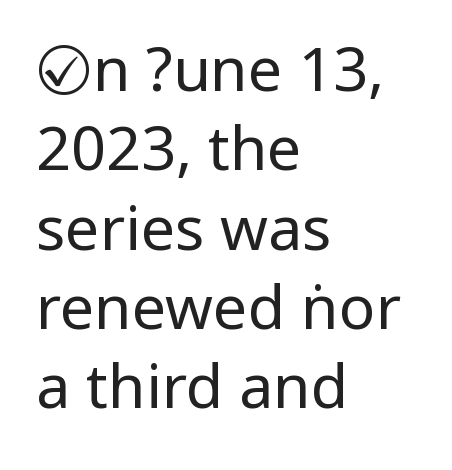
{"serif": "no", "italic": "no", "bold": "no", "weight": "regular", "width": "condensed", "stroke_contrast": "low", "underline": "no", "align": "left", "line_spacing": "normal", "line_spacing_ratio": 1.3, "letter_spacing": "normal", "letter_spacing_em": 0.0, "glyph_px": 61}
